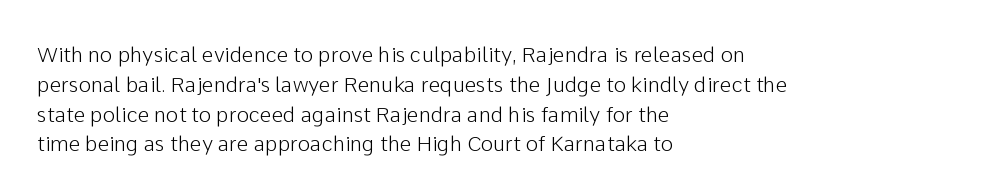
The image shows 21 px text type, upright; set left-aligned, normal line spacing (1.42x), normal letter spacing, not underlined.
